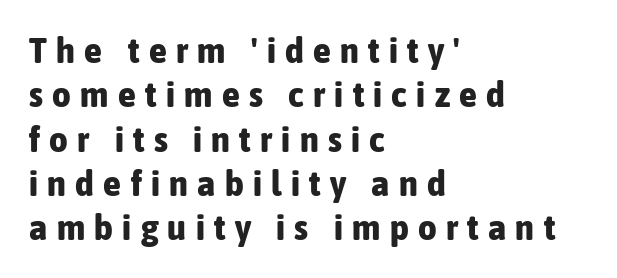
Q: Is the text bold? A: Yes.
Q: Is the text italic (slanted)? A: No, it is upright.
Q: Is the typeface a serif or a sans-serif typeface? A: Sans-serif.
Q: Is the text underlined? A: No.
Q: How is the paragraph aligned? A: Left-aligned.
Q: Is the spacing between letters normal or unusually wide? A: Unusually wide.
Q: Width (condensed, normal, or wide)? A: Condensed.
Q: Stroke contrast? A: Low.
Q: x-height? A: Medium.
Q: Monospaced? A: No.
